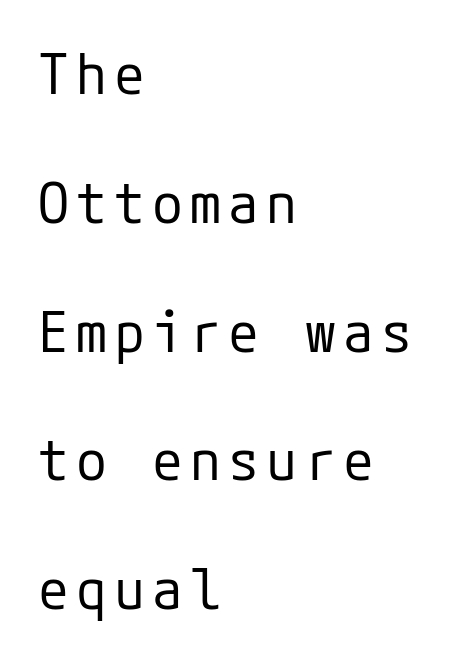
The image shows 56 px regular-weight sans-serif type, upright; set left-aligned, loose line spacing (2.3x), not underlined; low stroke contrast and a medium x-height.
